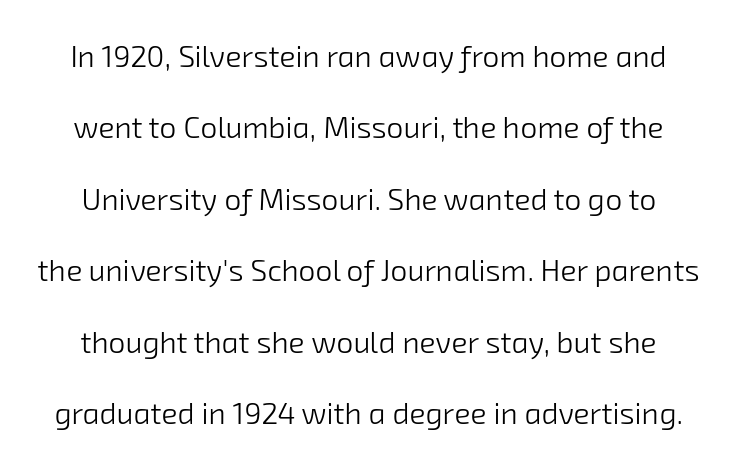
Glance below the letters and you will spot only blank space. Varying glyph widths throughout — classic text-font behaviour. Honestly, the letter spacing is just normal — you wouldn't notice it. The typeface has the unassuming heft of standard copy or less. The letters carry no serifs — their stems end cleanly without finishing strokes. Each new line begins a long way beneath the previous one.
